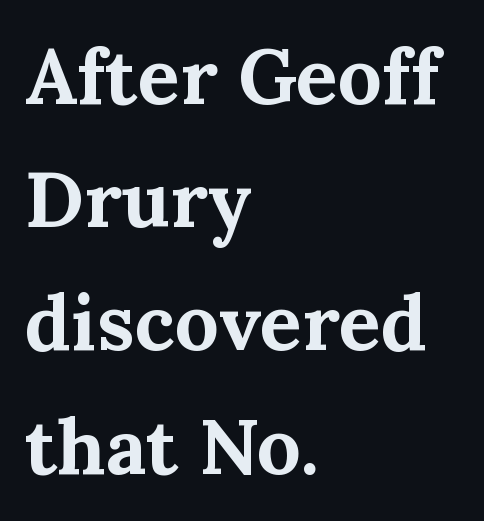
{"serif": "yes", "italic": "no", "bold": "yes", "weight": "bold", "width": "normal", "stroke_contrast": "medium", "x_height": "medium", "monospaced": "no", "underline": "no", "align": "left", "line_spacing": "normal", "line_spacing_ratio": 1.58, "letter_spacing": "normal", "letter_spacing_em": 0.0, "glyph_px": 78}
